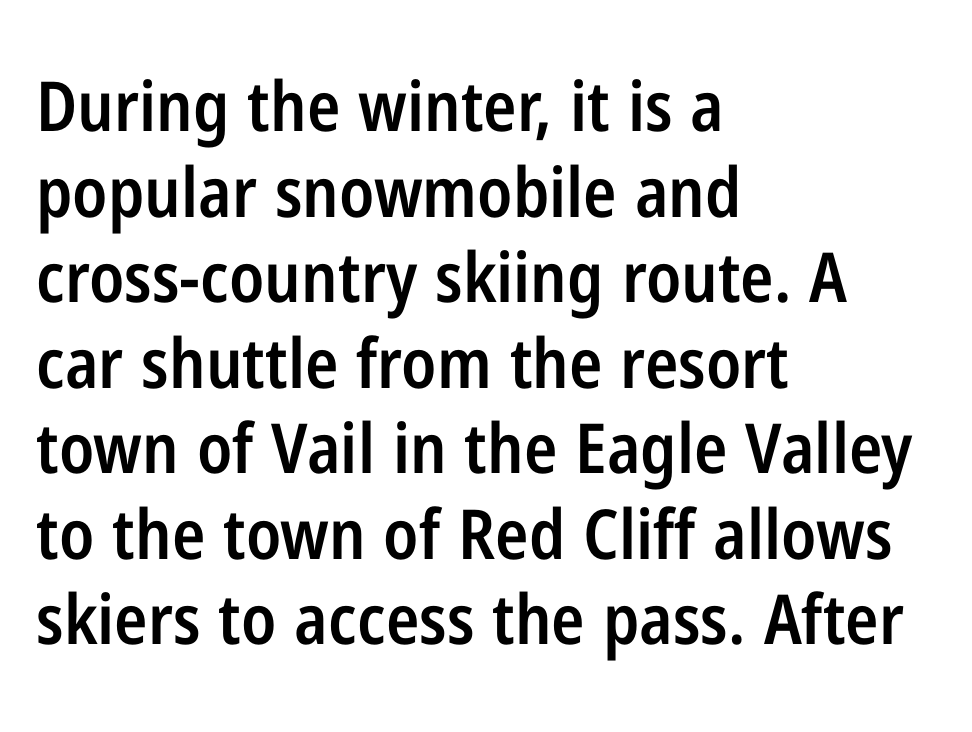
Q: Is the text bold? A: Semi-bold.
Q: Is the text italic (slanted)? A: No, it is upright.
Q: Is the typeface a serif or a sans-serif typeface? A: Sans-serif.
Q: Is the text underlined? A: No.
Q: How is the paragraph aligned? A: Left-aligned.
Q: Is the spacing between letters normal or unusually wide? A: Normal.
Q: Width (condensed, normal, or wide)? A: Condensed.
Q: Stroke contrast? A: Low.
Q: x-height? A: Medium.
Q: Monospaced? A: No.
